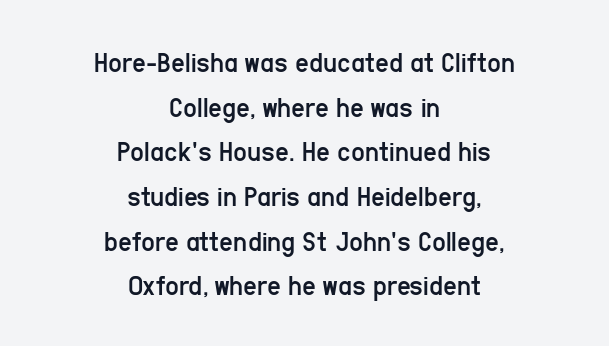
The image shows 30 px regular-weight, condensed sans-serif type, upright; set centered, normal line spacing (1.49x), normal letter spacing, not underlined; low stroke contrast and a medium x-height.
